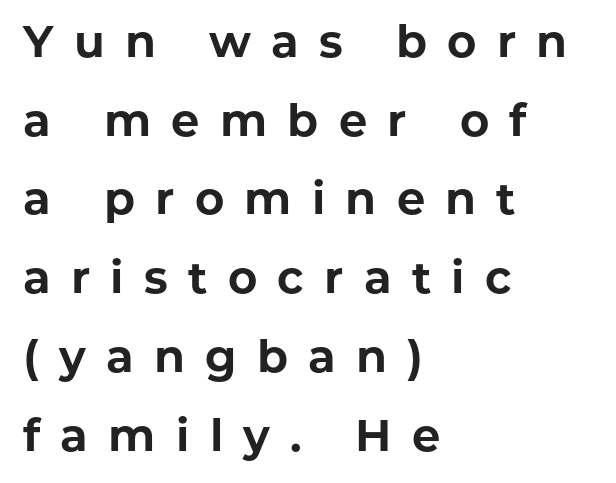
The image shows 45 px bold sans-serif type, upright; set left-aligned, line spacing 1.75x, unusually wide letter spacing (+0.45 em), not underlined; low stroke contrast and a medium x-height.
